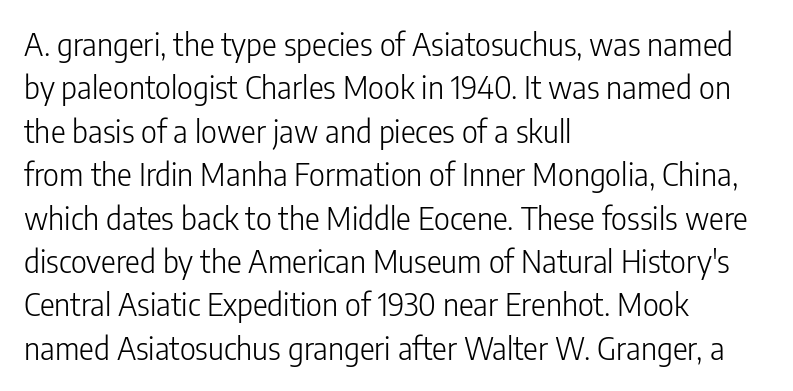
The image shows 31 px light, condensed sans-serif type, upright; set left-aligned, normal line spacing (1.4x), normal letter spacing, not underlined; low stroke contrast and a medium x-height.
